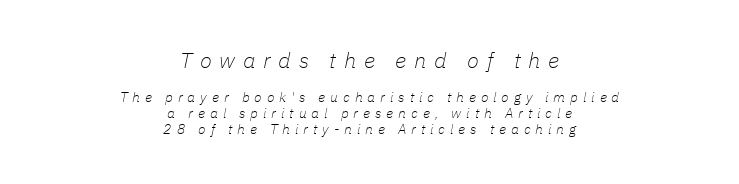
The image shows 22 px text type, italic (leaning right); set centered, tight line spacing (1.13x), unusually wide letter spacing (+0.35 em), not underlined; the first (top) block is 1.57x larger.
